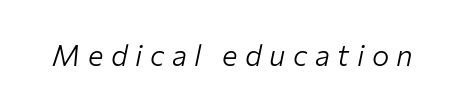
Q: Is the text bold? A: No.
Q: Is the text italic (slanted)? A: Yes, it leans right by about 12 degrees.
Q: Is the text underlined? A: No.
Q: Is the spacing between letters normal or unusually wide? A: Unusually wide.
Q: Width (condensed, normal, or wide)? A: Normal.
Q: Stroke contrast? A: Low.
Q: x-height? A: Medium.
Q: Monospaced? A: No.
